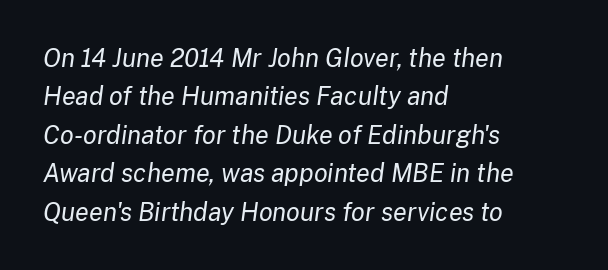
Q: Is the text bold? A: No.
Q: Is the text italic (slanted)? A: Yes, it leans right by about 8 degrees.
Q: Is the text underlined? A: No.
Q: How is the paragraph aligned? A: Left-aligned.
Q: Is the spacing between letters normal or unusually wide? A: Normal.
Q: Is the spacing between lines tight, normal or loose? A: Normal.
